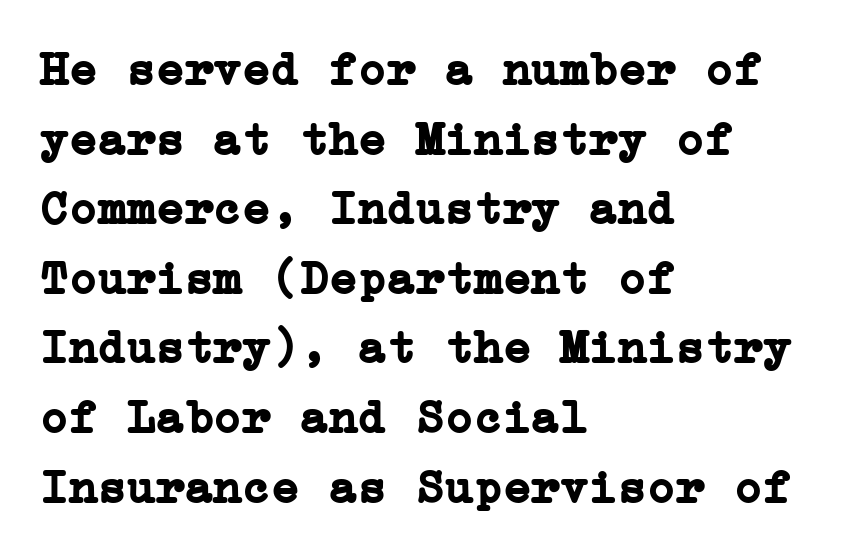
The image shows 48 px semibold serif type, upright; set left-aligned, normal line spacing (1.45x), normal letter spacing, not underlined; low stroke contrast and a medium x-height.
